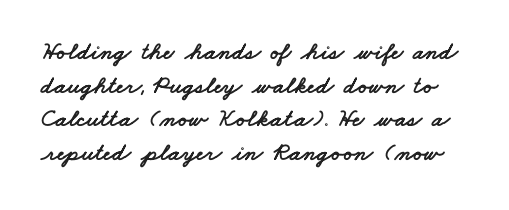
The line-height multiplier appears to be the usual default. A typesetter would call this zero additional tracking. This rendering features lettering with no underline.
